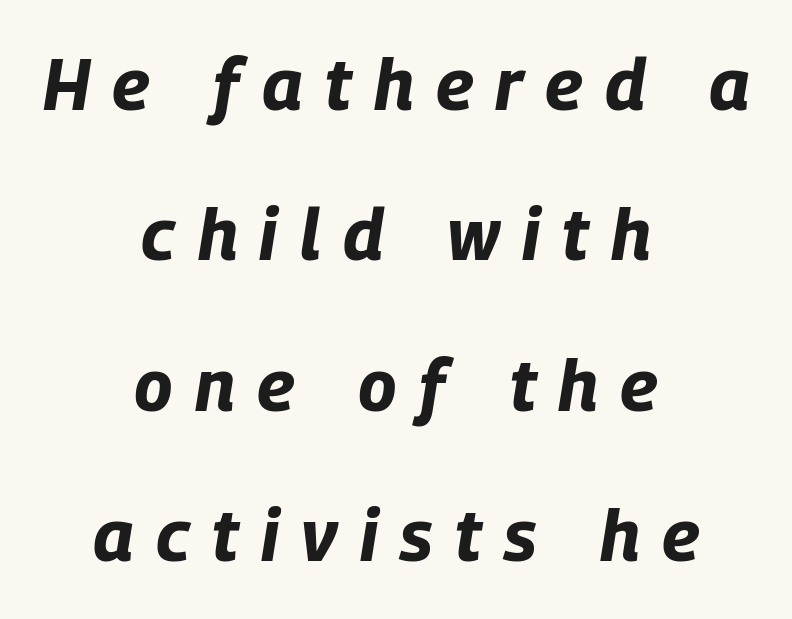
The image shows 72 px bold, condensed type, italic (leaning right); set centered, loose line spacing (2.09x), unusually wide letter spacing (+0.31 em), not underlined; low stroke contrast and a large x-height.
